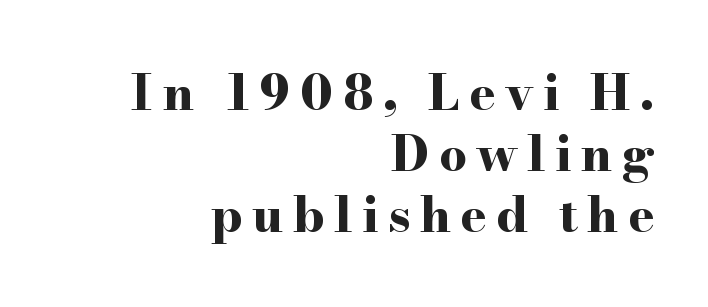
The designer went with a serif here, giving each stem small feet. Vertical spacing — default. The setting favours the right margin, as signatures and pull-quotes sometimes do. The typesetting leans heavy: a genuine bold.
